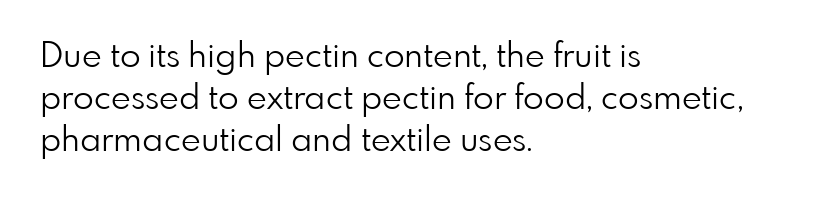
Q: Is the text bold? A: No.
Q: Is the text italic (slanted)? A: No, it is upright.
Q: Is the typeface a serif or a sans-serif typeface? A: Sans-serif.
Q: Is the text underlined? A: No.
Q: How is the paragraph aligned? A: Left-aligned.
Q: Is the spacing between letters normal or unusually wide? A: Normal.
Q: Width (condensed, normal, or wide)? A: Normal.
Q: Stroke contrast? A: Low.
Q: x-height? A: Small.
Q: Monospaced? A: No.
